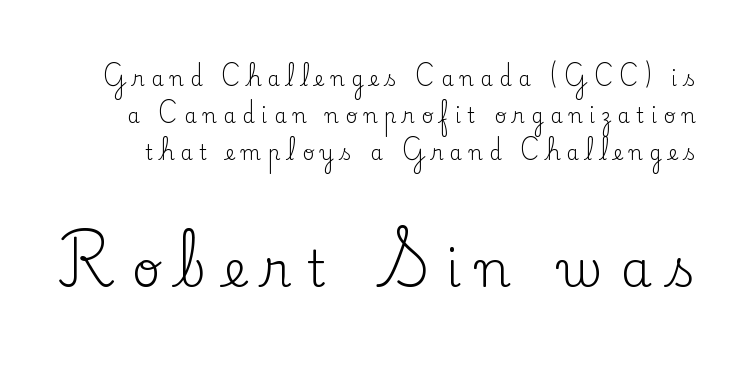
{"italic": "no", "bold": "no", "weight": "regular", "width": "normal", "stroke_contrast": "low", "x_height": "small", "monospaced": "no", "underline": "no", "line_spacing_ratio": 1.86, "letter_spacing": "wide", "letter_spacing_em": 0.33, "larger_block": "second", "size_ratio": 2.5, "glyph_px": 50}
